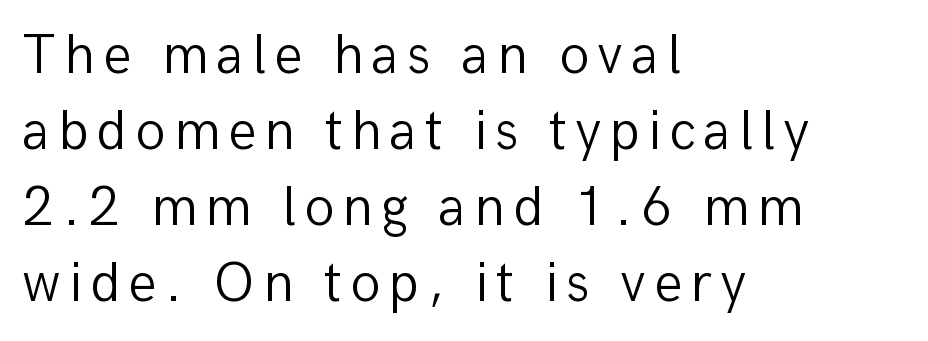
{"serif": "no", "italic": "no", "bold": "no", "weight": "light", "width": "normal", "stroke_contrast": "low", "x_height": "medium", "monospaced": "no", "underline": "no", "align": "left", "line_spacing": "normal", "line_spacing_ratio": 1.36, "glyph_px": 56}
